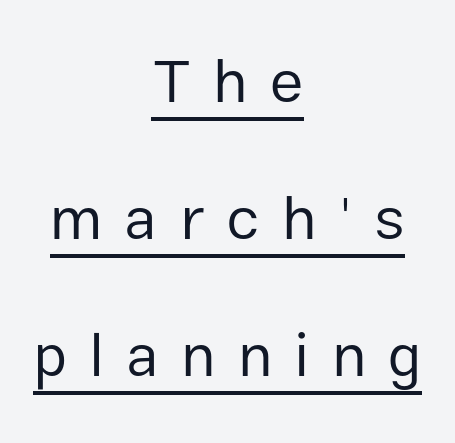
Q: Is the text bold? A: No.
Q: Is the text italic (slanted)? A: No, it is upright.
Q: Is the typeface a serif or a sans-serif typeface? A: Sans-serif.
Q: Is the text underlined? A: Yes.
Q: How is the paragraph aligned? A: Centered.
Q: Is the spacing between letters normal or unusually wide? A: Unusually wide.
Q: Is the spacing between lines tight, normal or loose? A: Loose.
Q: Width (condensed, normal, or wide)? A: Normal.
Q: Stroke contrast? A: Low.
Q: x-height? A: Medium.
Q: Monospaced? A: No.
